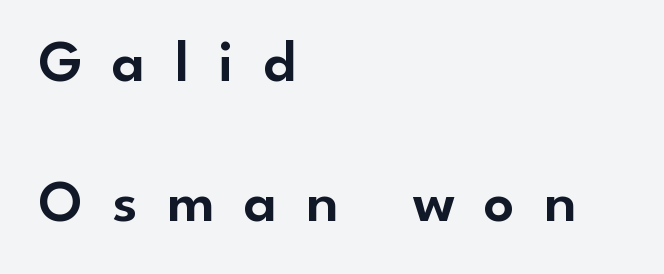
{"serif": "no", "italic": "no", "width": "normal", "stroke_contrast": "low", "x_height": "small", "monospaced": "no", "underline": "no", "align": "left", "line_spacing": "loose", "line_spacing_ratio": 2.33, "letter_spacing": "wide", "letter_spacing_em": 0.49, "glyph_px": 60}
